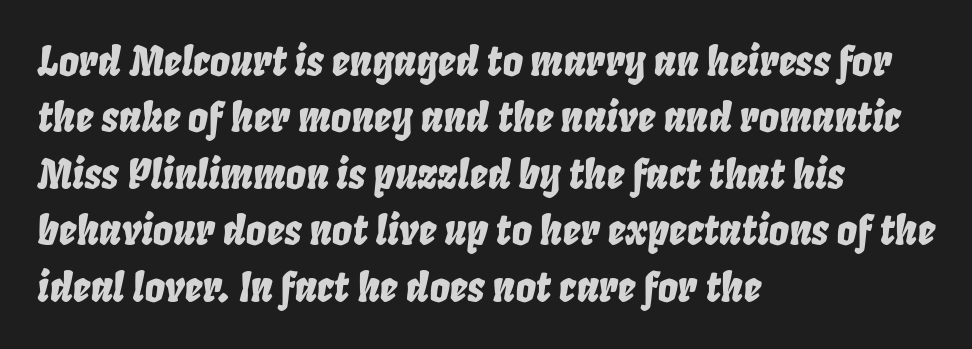
{"italic": "yes", "lean": "right", "slant_degrees": 8, "width": "condensed", "stroke_contrast": "low", "x_height": "large", "monospaced": "no", "underline": "no", "align": "left", "line_spacing": "normal", "line_spacing_ratio": 1.41, "letter_spacing": "normal", "letter_spacing_em": 0.0, "glyph_px": 40}
